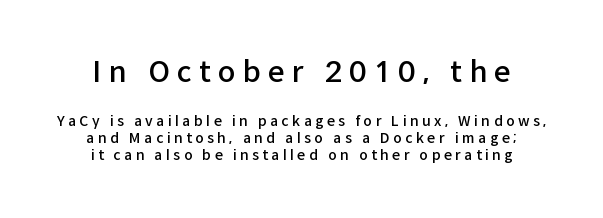
The image shows 29 px semibold sans-serif type, upright; set centered, line spacing 1.23x, unusually wide letter spacing (+0.25 em), not underlined; the first (top) block is 2.07x larger; low stroke contrast and a medium x-height.
